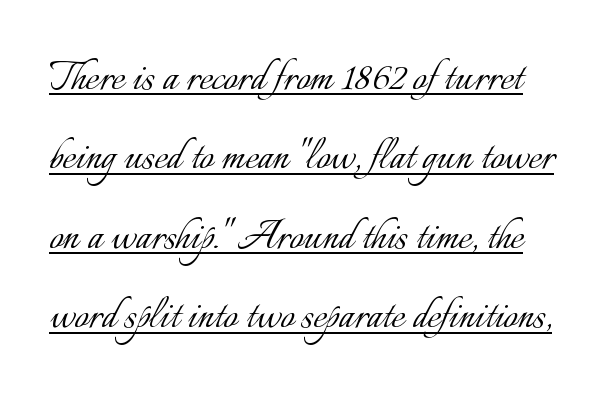
Q: Is the text bold? A: No.
Q: Is the text italic (slanted)? A: Yes.
Q: Is the text underlined? A: Yes.
Q: Is the spacing between letters normal or unusually wide? A: Normal.
Q: Is the spacing between lines tight, normal or loose? A: Normal.
Q: Width (condensed, normal, or wide)? A: Normal.
Q: Stroke contrast? A: Low.
Q: x-height? A: Small.
Q: Monospaced? A: No.
